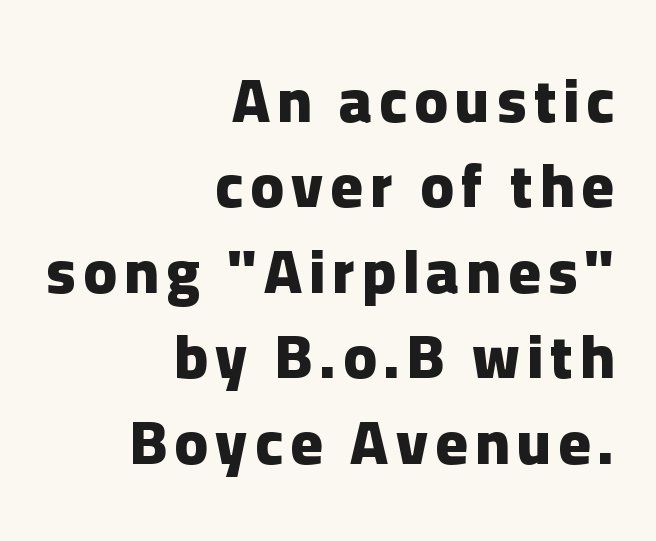
Q: Is the text bold? A: Yes.
Q: Is the text italic (slanted)? A: No, it is upright.
Q: Is the typeface a serif or a sans-serif typeface? A: Sans-serif.
Q: Is the text underlined? A: No.
Q: How is the paragraph aligned? A: Right-aligned.
Q: Is the spacing between lines tight, normal or loose? A: Normal.
Q: Width (condensed, normal, or wide)? A: Normal.
Q: Stroke contrast? A: Low.
Q: x-height? A: Medium.
Q: Monospaced? A: No.
